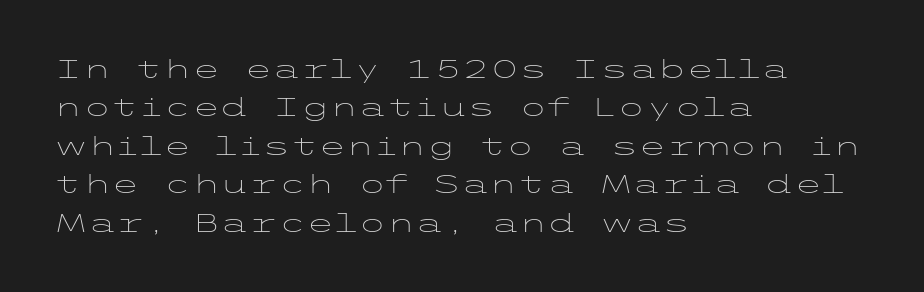
Leftover space on each line is placed entirely after the last word. The font sits on the lighter half of the weight spectrum, regular included. Here the glyphs are tracked normally, forming tight word shapes. Evenly set lines give the paragraph a standard silhouette. The area under the type is left untouched. The letters stand upright; this is a roman face.
